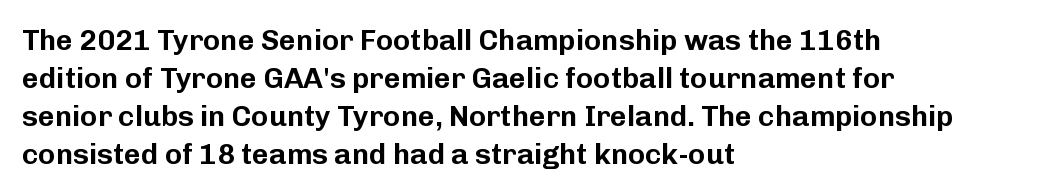
The image shows 29 px sans-serif type, upright; set left-aligned, normal line spacing (1.31x), normal letter spacing, not underlined; low stroke contrast and a medium x-height.
